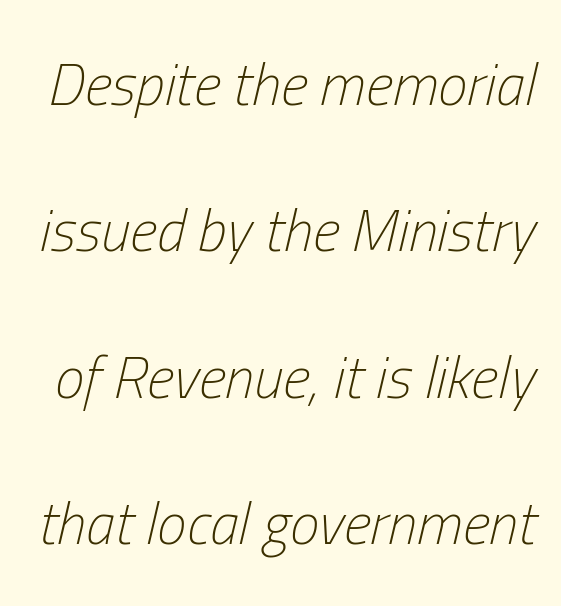
{"italic": "yes", "lean": "right", "slant_degrees": 13, "bold": "no", "weight": "light", "width": "condensed", "stroke_contrast": "low", "x_height": "medium", "monospaced": "no", "underline": "no", "line_spacing": "loose", "line_spacing_ratio": 2.48, "letter_spacing": "normal", "letter_spacing_em": 0.0, "glyph_px": 59}
